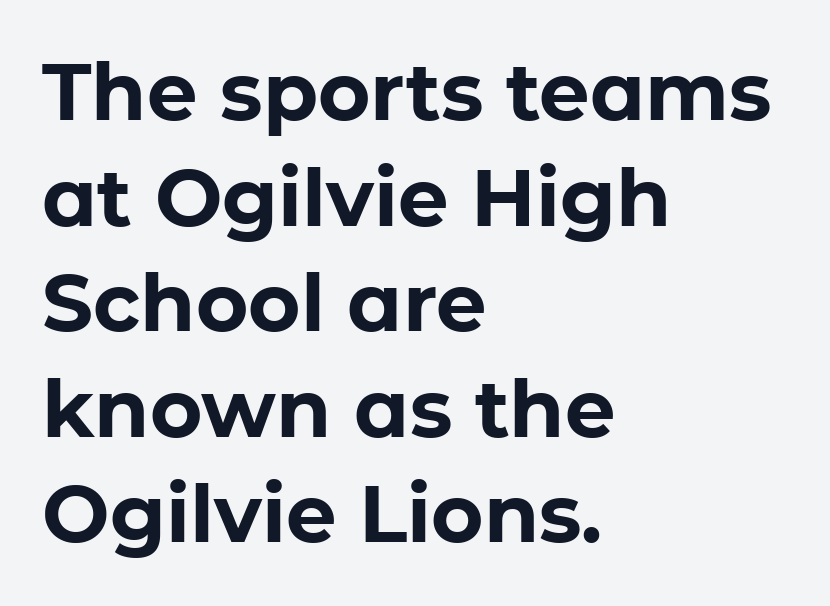
The image shows 80 px bold sans-serif type, upright; set left-aligned, normal line spacing (1.32x), normal letter spacing, not underlined; low stroke contrast and a medium x-height.
